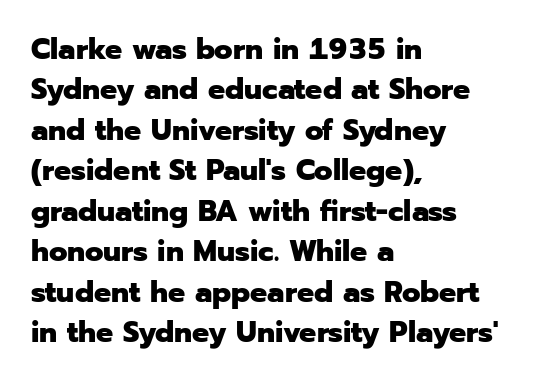
Note: no serifs on the glyphs. Visually the block forms a straight wall on the left and a jagged coastline on the right. Do the characters align in a grid? No, the font is proportional. The strokes are fattened all the way to bold. One glance says typical: line gaps are just what's usual. Rendered with straight, roman letterforms.
